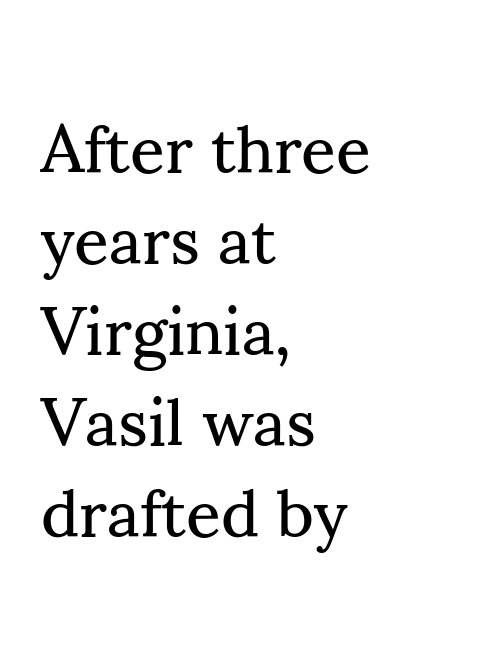
The image shows 68 px regular-weight serif type, upright; set left-aligned, normal line spacing (1.34x), normal letter spacing, not underlined; medium stroke contrast and a small x-height.
